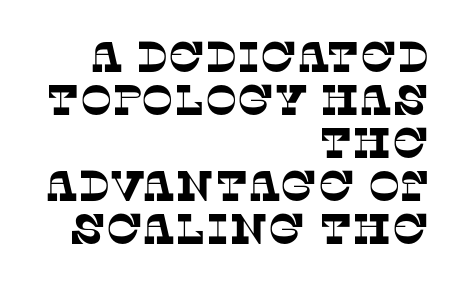
The image shows 43 px serif type; set right-aligned, tight line spacing (1.0x), normal letter spacing, not underlined; low stroke contrast and a large x-height.
